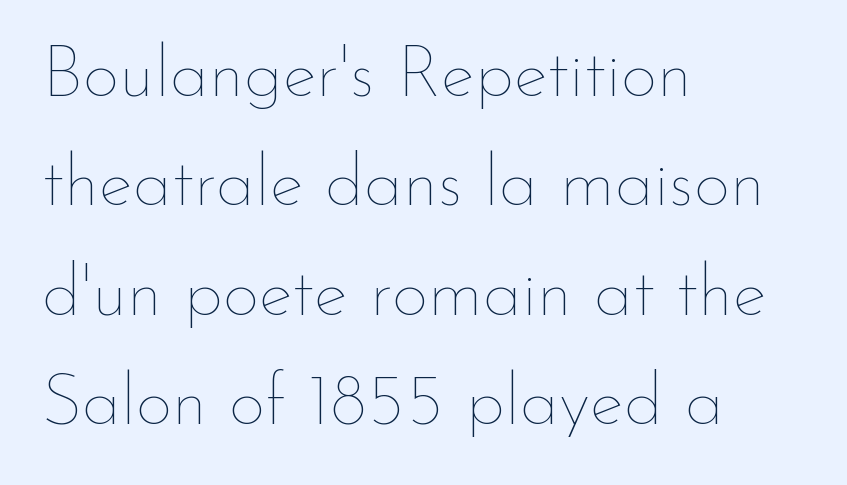
Q: Is the text bold? A: No.
Q: Is the text italic (slanted)? A: No, it is upright.
Q: Is the text underlined? A: No.
Q: How is the paragraph aligned? A: Left-aligned.
Q: Is the spacing between letters normal or unusually wide? A: Normal.
Q: Is the spacing between lines tight, normal or loose? A: Normal.
Q: Width (condensed, normal, or wide)? A: Normal.
Q: Stroke contrast? A: Low.
Q: x-height? A: Small.
Q: Monospaced? A: No.
